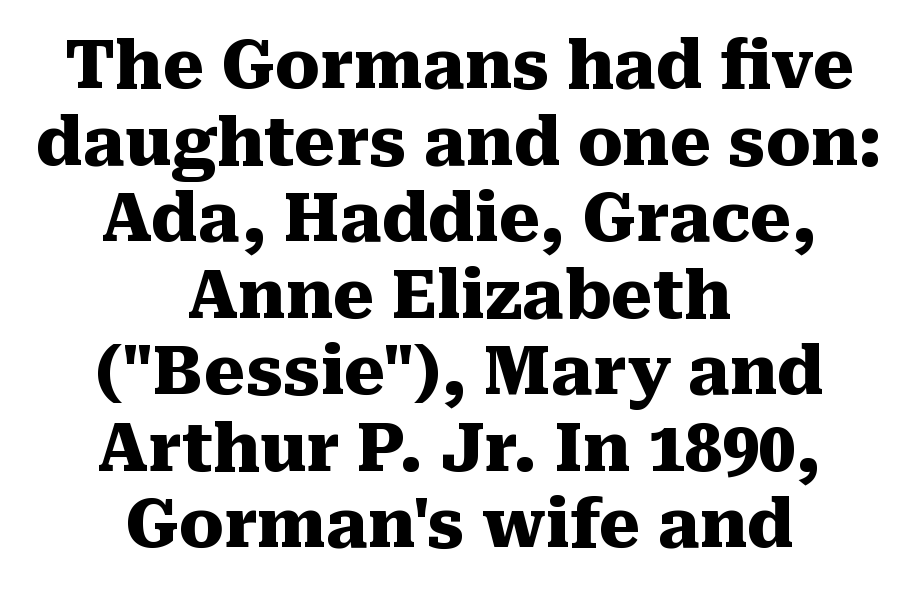
A typesetter would call this proportional, since set widths differ per character. Anything drawn beneath the words? Only blank space. Does the type have serifs? Yes, each stem ends in a small foot. Typographic density is high because the face is bold. How are the letters spaced? Ordinarily, with no added tracking. These lines are centered, leaving both edges ragged.
